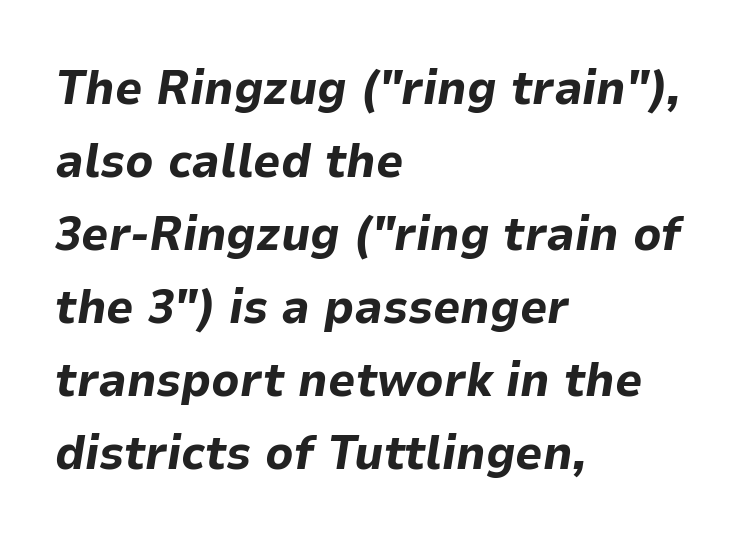
The image shows 48 px bold type, italic (leaning right); set left-aligned, normal line spacing (1.52x), normal letter spacing, not underlined; low stroke contrast and a medium x-height.
